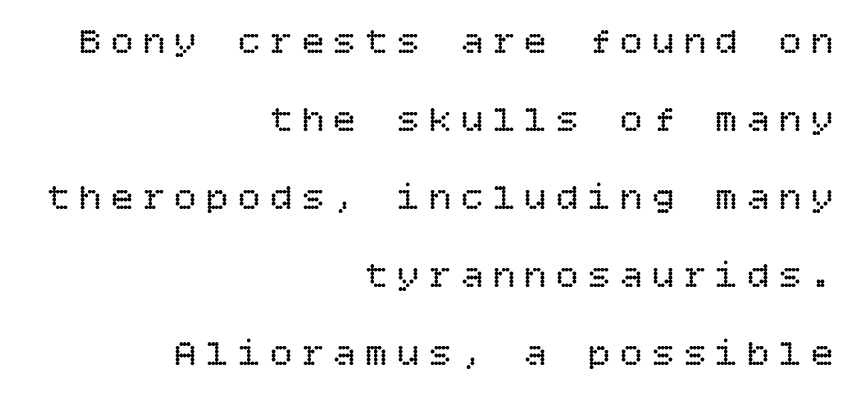
Q: Is the text bold? A: No.
Q: Is the text italic (slanted)? A: No, it is upright.
Q: Is the text underlined? A: No.
Q: How is the paragraph aligned? A: Right-aligned.
Q: Is the spacing between letters normal or unusually wide? A: Unusually wide.
Q: Is the spacing between lines tight, normal or loose? A: Loose.
Q: Width (condensed, normal, or wide)? A: Normal.
Q: Stroke contrast? A: Low.
Q: x-height? A: Large.
